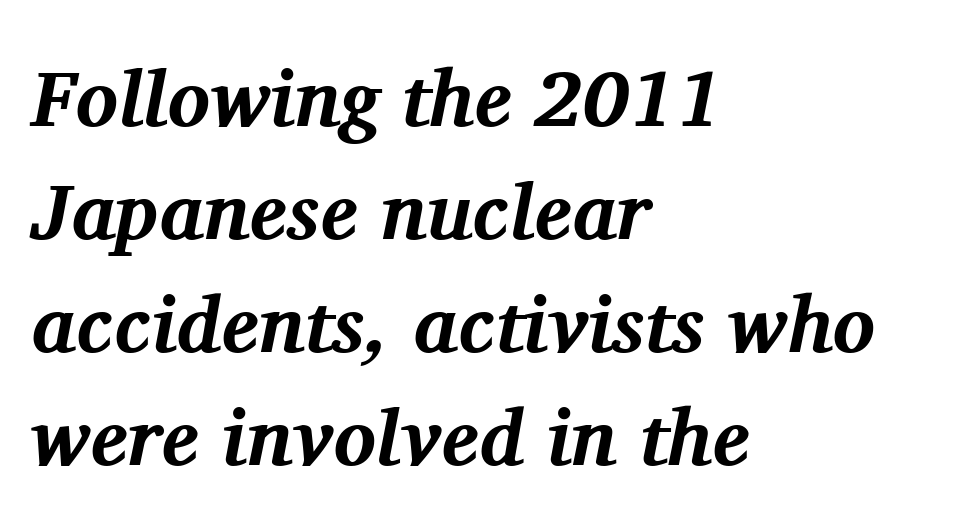
{"serif": "yes", "italic": "yes", "lean": "right", "slant_degrees": 11, "bold": "yes", "weight": "bold", "width": "normal", "stroke_contrast": "medium", "x_height": "medium", "monospaced": "no", "underline": "no", "align": "left", "line_spacing": "normal", "line_spacing_ratio": 1.43, "letter_spacing": "normal", "letter_spacing_em": 0.0, "glyph_px": 79}
